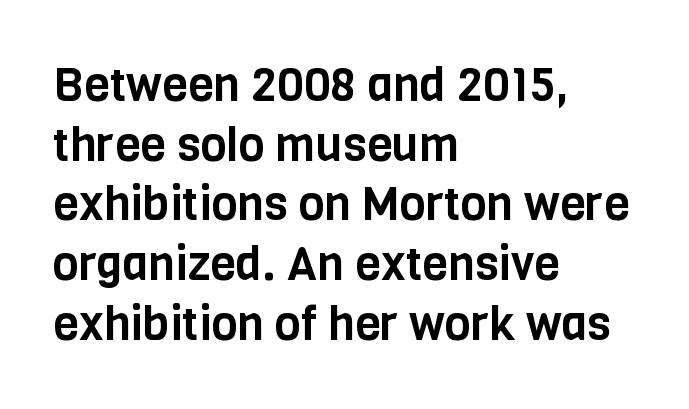
Q: Is the text italic (slanted)? A: No, it is upright.
Q: Is the typeface a serif or a sans-serif typeface? A: Sans-serif.
Q: Is the text underlined? A: No.
Q: How is the paragraph aligned? A: Left-aligned.
Q: Is the spacing between letters normal or unusually wide? A: Normal.
Q: Is the spacing between lines tight, normal or loose? A: Normal.
Q: Width (condensed, normal, or wide)? A: Condensed.
Q: Stroke contrast? A: Low.
Q: x-height? A: Large.
Q: Monospaced? A: No.
